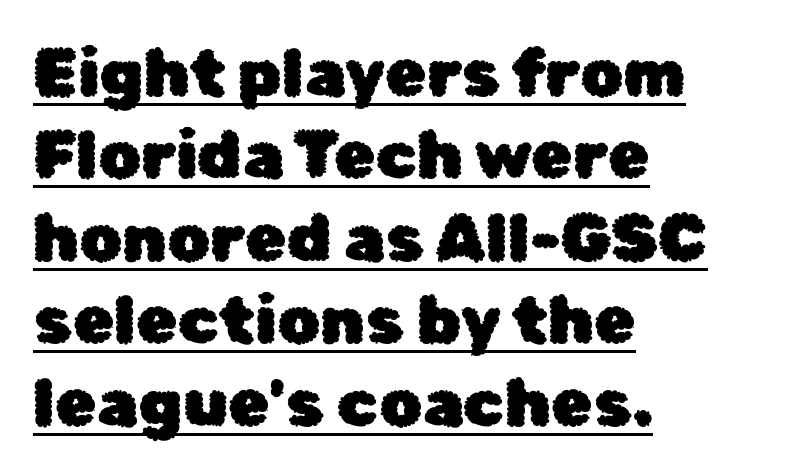
Q: Is the text italic (slanted)? A: No, it is upright.
Q: Is the typeface a serif or a sans-serif typeface? A: Sans-serif.
Q: Is the text underlined? A: Yes.
Q: How is the paragraph aligned? A: Left-aligned.
Q: Is the spacing between letters normal or unusually wide? A: Normal.
Q: Width (condensed, normal, or wide)? A: Normal.
Q: Stroke contrast? A: Low.
Q: x-height? A: Medium.
Q: Monospaced? A: No.
